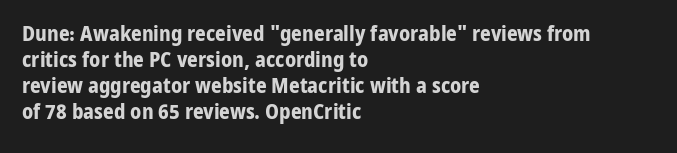
{"italic": "no", "bold": "yes", "underline": "no", "align": "left", "line_spacing_ratio": 1.24, "letter_spacing": "normal", "letter_spacing_em": 0.0, "glyph_px": 21}
